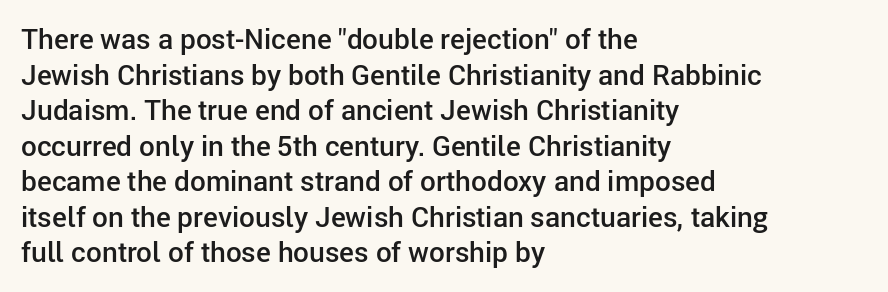
{"serif": "no", "italic": "no", "bold": "semi", "weight": "semibold", "width": "normal", "stroke_contrast": "low", "x_height": "medium", "monospaced": "no", "underline": "no", "align": "left", "line_spacing": "normal", "line_spacing_ratio": 1.27, "letter_spacing": "normal", "letter_spacing_em": 0.0, "glyph_px": 28}
